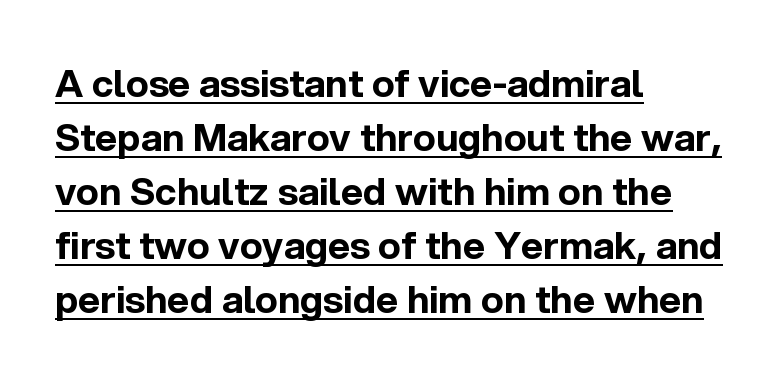
Q: Is the text bold? A: Yes.
Q: Is the text italic (slanted)? A: No, it is upright.
Q: Is the typeface a serif or a sans-serif typeface? A: Sans-serif.
Q: Is the text underlined? A: Yes.
Q: How is the paragraph aligned? A: Left-aligned.
Q: Is the spacing between letters normal or unusually wide? A: Normal.
Q: Is the spacing between lines tight, normal or loose? A: Normal.
Q: Width (condensed, normal, or wide)? A: Normal.
Q: x-height? A: Medium.
Q: Monospaced? A: No.
